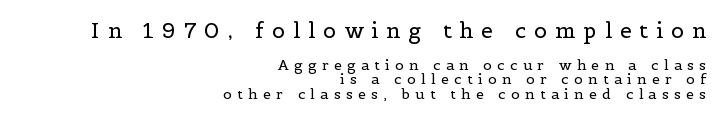
Q: Is the text bold? A: No.
Q: Is the text italic (slanted)? A: No, it is upright.
Q: Is the text underlined? A: No.
Q: How is the paragraph aligned? A: Right-aligned.
Q: Is the spacing between letters normal or unusually wide? A: Unusually wide.
Q: Is the spacing between lines tight, normal or loose? A: Tight.
Q: Which block of text is set in a larger size, the first (top) or the second (bottom)? A: The first (top) one.
